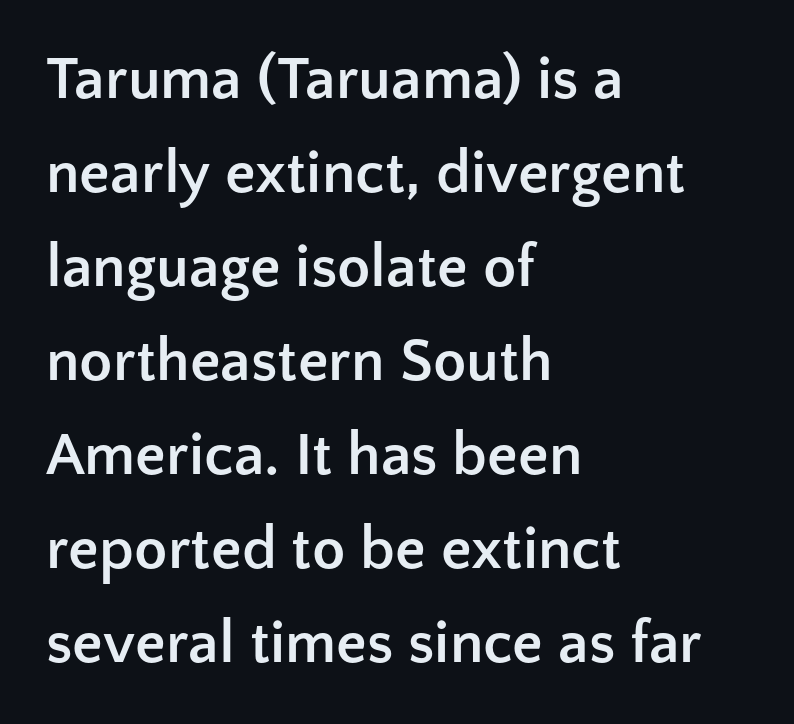
Line starts are locked; line ends wander. Unlike a traditional serif, this face leaves its strokes unadorned. Lines of text with bare space underneath. Upright lettering throughout.
